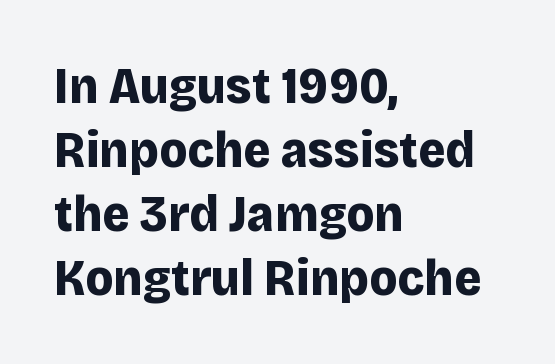
{"serif": "no", "italic": "no", "bold": "yes", "weight": "bold", "width": "normal", "stroke_contrast": "low", "x_height": "large", "monospaced": "no", "underline": "no", "align": "left", "line_spacing_ratio": 1.23, "letter_spacing": "normal", "letter_spacing_em": 0.0, "glyph_px": 52}
